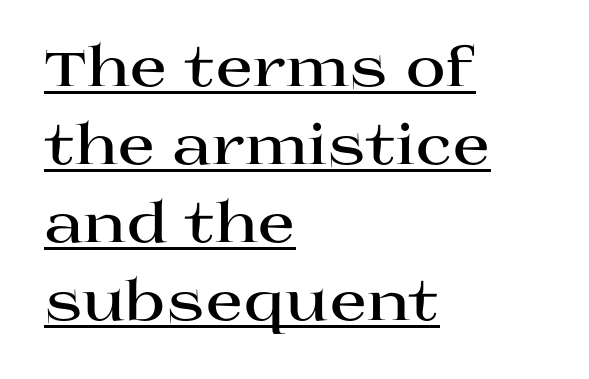
The face used here is rendered with its standard letterfit. The letters are bold, with thick, heavy strokes. Proportional: the letters do not fall into vertical columns. The glyphs in this specimen are seriffed. If you drew a ruler down the left edge, every line would touch it. Regular leading.
